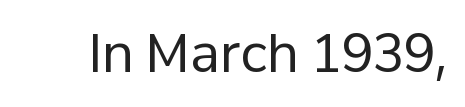
Q: Is the text bold? A: No.
Q: Is the text italic (slanted)? A: No, it is upright.
Q: Is the typeface a serif or a sans-serif typeface? A: Sans-serif.
Q: Is the text underlined? A: No.
Q: Is the spacing between letters normal or unusually wide? A: Normal.
Q: Width (condensed, normal, or wide)? A: Normal.
Q: Stroke contrast? A: Low.
Q: x-height? A: Medium.
Q: Monospaced? A: No.
